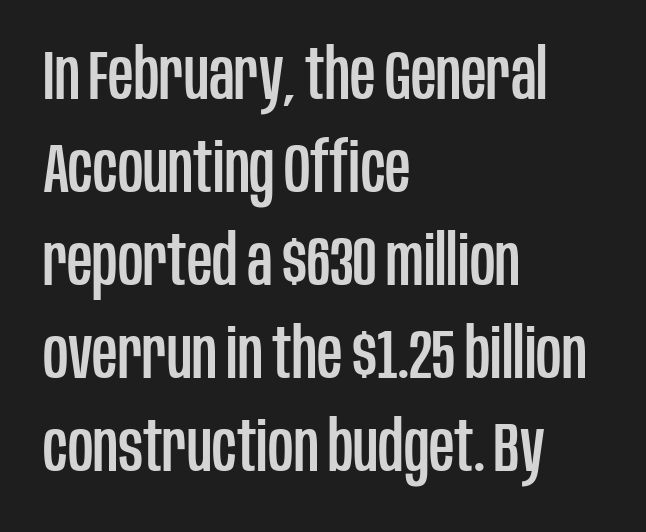
It's the straight-up-and-down kind of type. The letters sit at their default tracking, neither squeezed nor spread. Letterform terminals end flat and unadorned throughout the passage. Varying glyph widths throughout — classic text-font behaviour. The passage shown stacks its lines at a standard gap.
